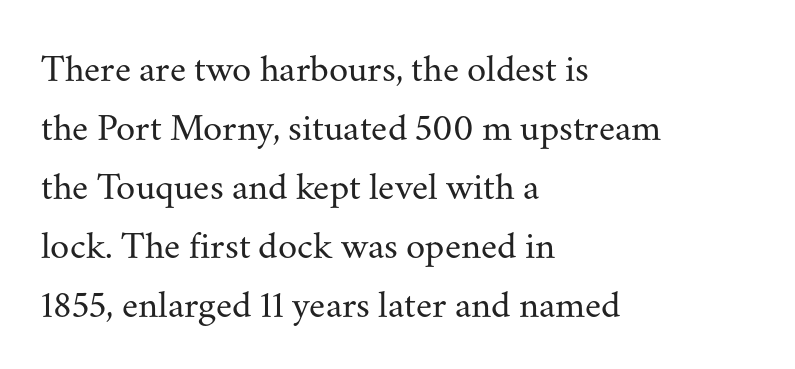
The specimen reads as upright at a glance. Observe the serifs anchoring each vertical stroke in this sample. Caption: standard tracking, unaltered. A normal amount of white space separates one row of letters from the next.
